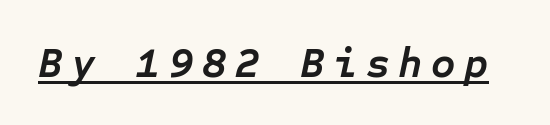
Here the designer chose a console-style face with uniform glyph widths. Typographic density is high because the face is bold. A continuous stroke trails under the words, as in a hyperlink. The axis of the letterforms is tilted away from vertical. The letters are spread apart with noticeably loose tracking.
